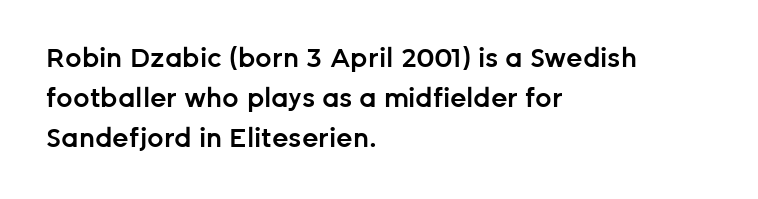
{"italic": "no", "bold": "semi", "underline": "no", "align": "left", "line_spacing": "normal", "line_spacing_ratio": 1.53, "letter_spacing": "normal", "letter_spacing_em": 0.0, "glyph_px": 26}
